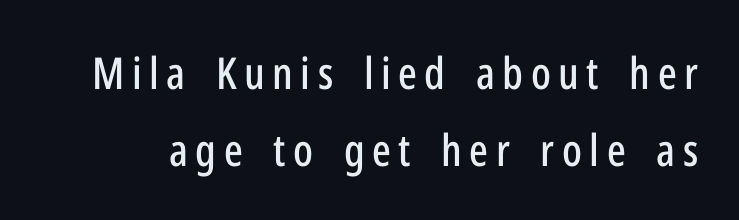
{"serif": "no", "italic": "no", "width": "condensed", "stroke_contrast": "low", "x_height": "medium", "monospaced": "no", "underline": "no", "line_spacing_ratio": 1.75, "glyph_px": 44}
